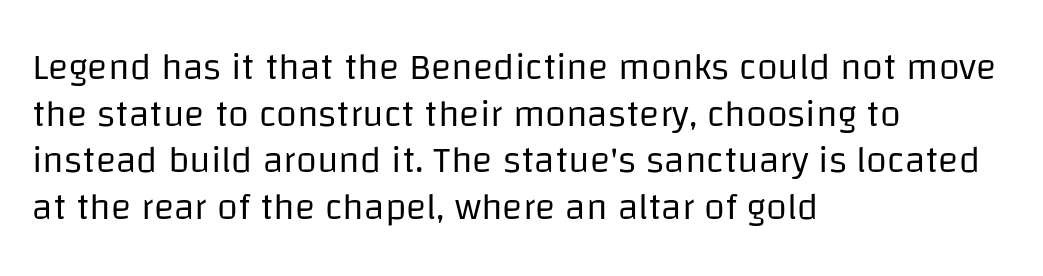
The image shows 38 px regular-weight sans-serif type, upright; set left-aligned, line spacing 1.23x, normal letter spacing, not underlined; low stroke contrast and a large x-height.
